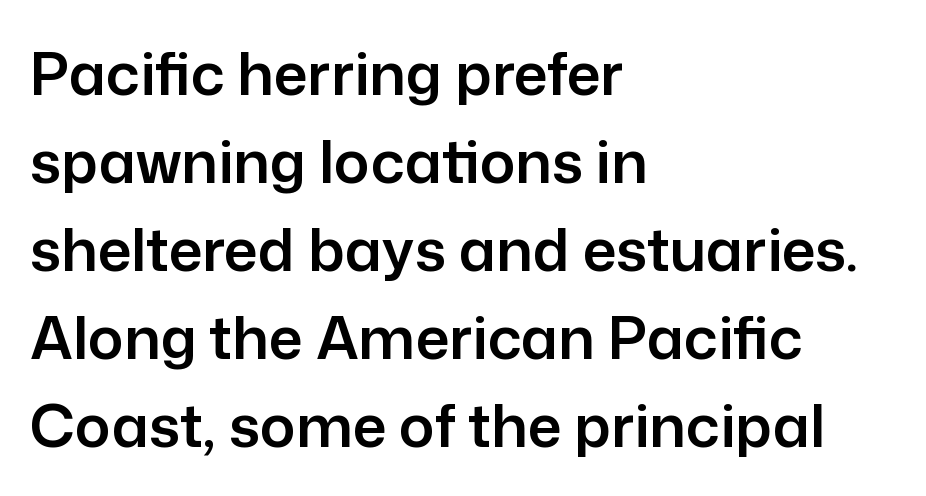
The image shows 59 px sans-serif type, upright; set left-aligned, normal line spacing (1.49x), normal letter spacing, not underlined; low stroke contrast and a medium x-height.
